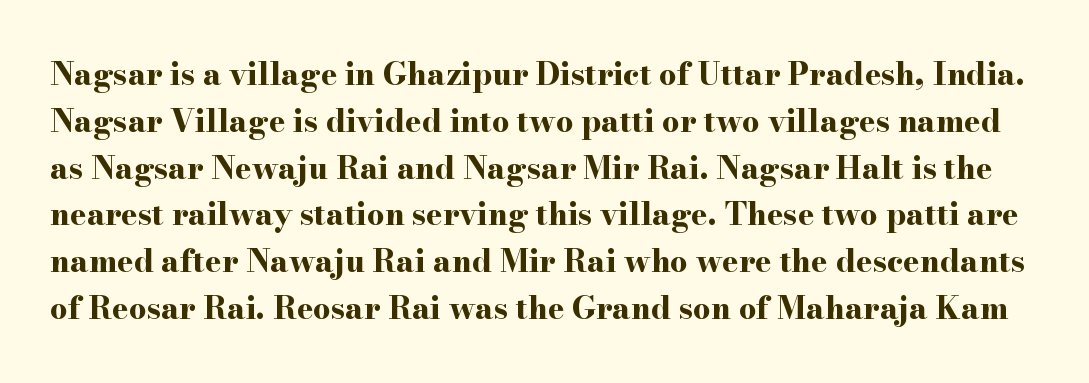
{"serif": "yes", "italic": "no", "bold": "yes", "weight": "bold", "width": "wide", "stroke_contrast": "high", "x_height": "small", "monospaced": "no", "underline": "no", "line_spacing": "normal", "line_spacing_ratio": 1.51, "letter_spacing": "normal", "letter_spacing_em": 0.0, "glyph_px": 31}
